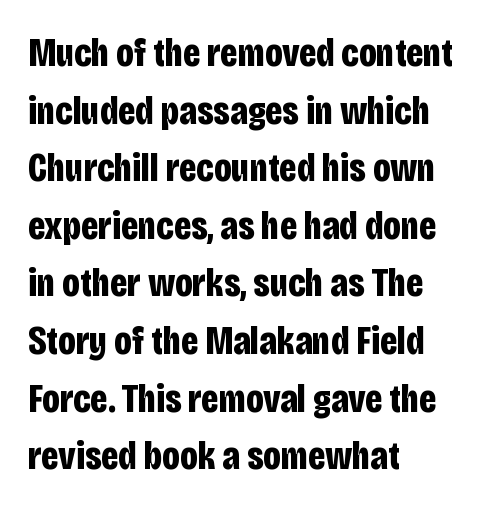
The image shows 40 px bold, condensed sans-serif type, upright; set left-aligned, normal line spacing (1.44x), normal letter spacing, not underlined; low stroke contrast and a large x-height.
